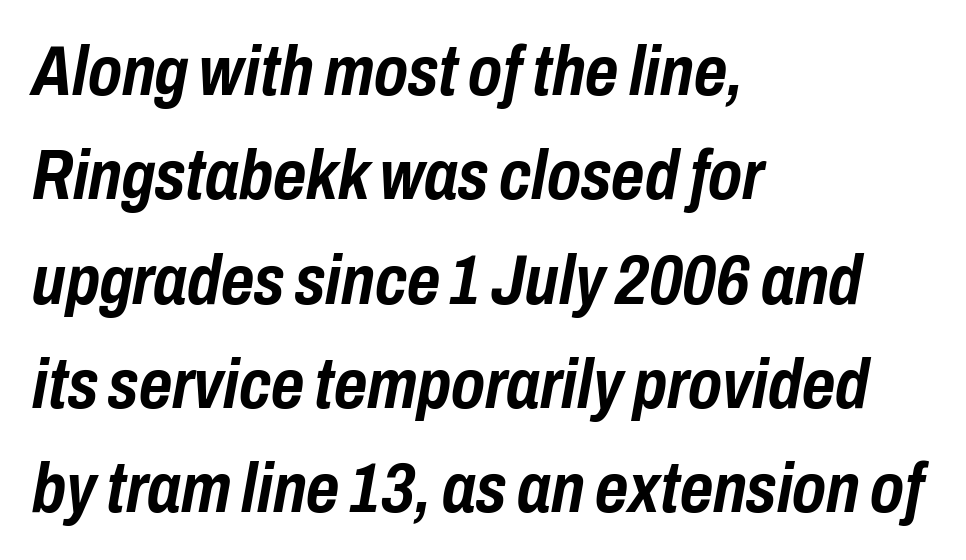
Line beginnings align vertically; line endings do not. This is oblique type, the kind used for emphasis or titles. One glance says typical: line gaps are just what's usual. There is no visible air inserted between adjacent glyphs.
